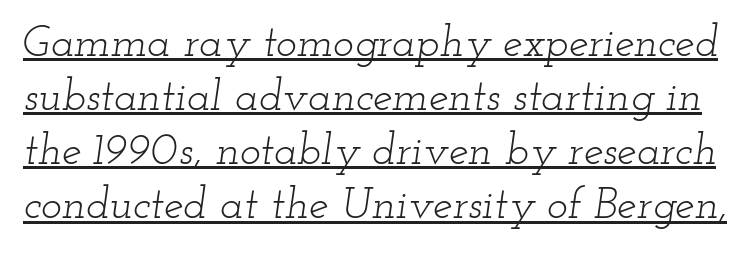
Q: Is the text bold? A: No.
Q: Is the text italic (slanted)? A: Yes, it leans right by about 12 degrees.
Q: Is the typeface a serif or a sans-serif typeface? A: Serif.
Q: Is the text underlined? A: Yes.
Q: Is the spacing between letters normal or unusually wide? A: Normal.
Q: Width (condensed, normal, or wide)? A: Wide.
Q: Stroke contrast? A: Low.
Q: x-height? A: Small.
Q: Monospaced? A: No.
